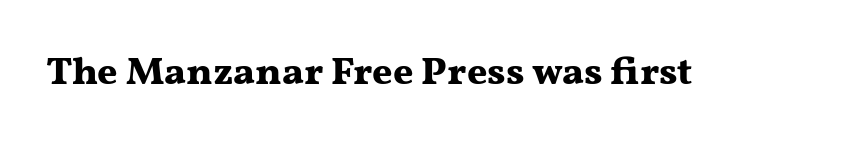
Q: Is the text bold? A: Yes.
Q: Is the text italic (slanted)? A: No, it is upright.
Q: Is the typeface a serif or a sans-serif typeface? A: Serif.
Q: Is the text underlined? A: No.
Q: Is the spacing between letters normal or unusually wide? A: Normal.
Q: Width (condensed, normal, or wide)? A: Wide.
Q: Stroke contrast? A: Medium.
Q: x-height? A: Medium.
Q: Monospaced? A: No.
